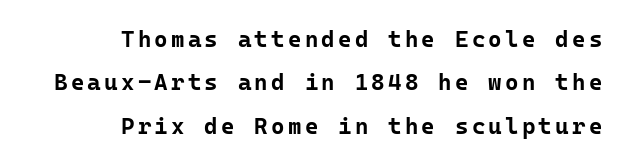
Q: Is the text bold? A: Yes.
Q: Is the text italic (slanted)? A: No, it is upright.
Q: Is the text underlined? A: No.
Q: How is the paragraph aligned? A: Right-aligned.
